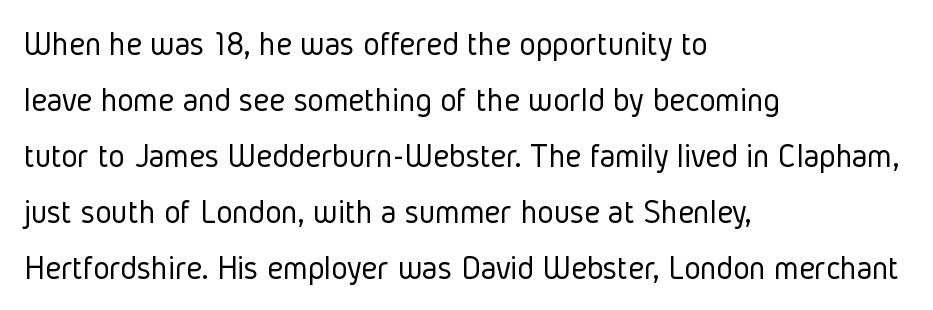
One-word summary of the alignment: left. A clean baseline with only descenders dipping below it. Inter-character spacing is left at the font's built-in metrics. Is there much room between lines? A standard amount, neither cramped nor airy. A typesetter would call this proportional, since set widths differ per character.
